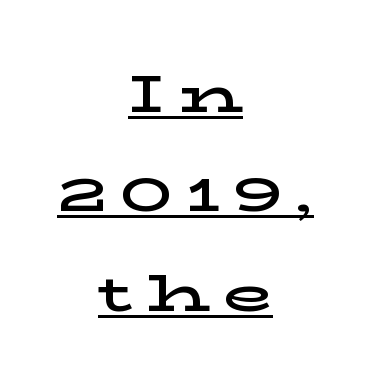
Typeset on center — no edge is straight. Compared with typical paragraphs, the rows here are farther apart. Spacing verdict: proportional, widths tailored to each character. Is there an underline? Yes — a line sits under the letters. Characters follow at a spacing far wider than the type designer built in. The typography opts for an upright posture over an oblique one.
